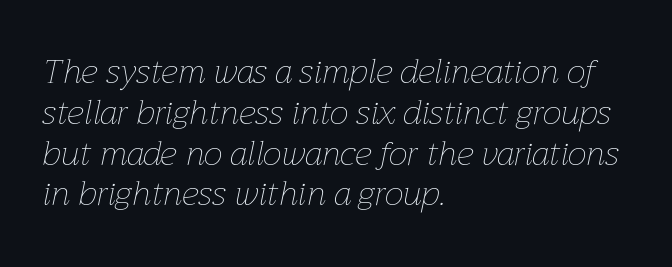
The image shows 34 px thin type, italic (leaning right); set left-aligned, line spacing 1.2x, normal letter spacing, not underlined; low stroke contrast and a medium x-height.
